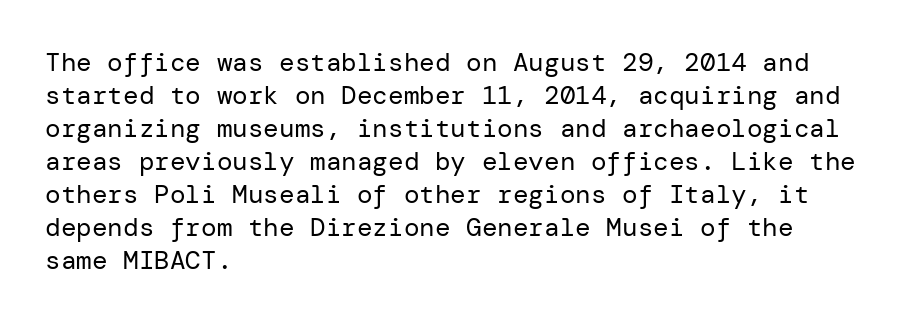
The image shows 26 px text type, upright; set left-aligned, normal line spacing (1.27x), normal letter spacing, not underlined.
